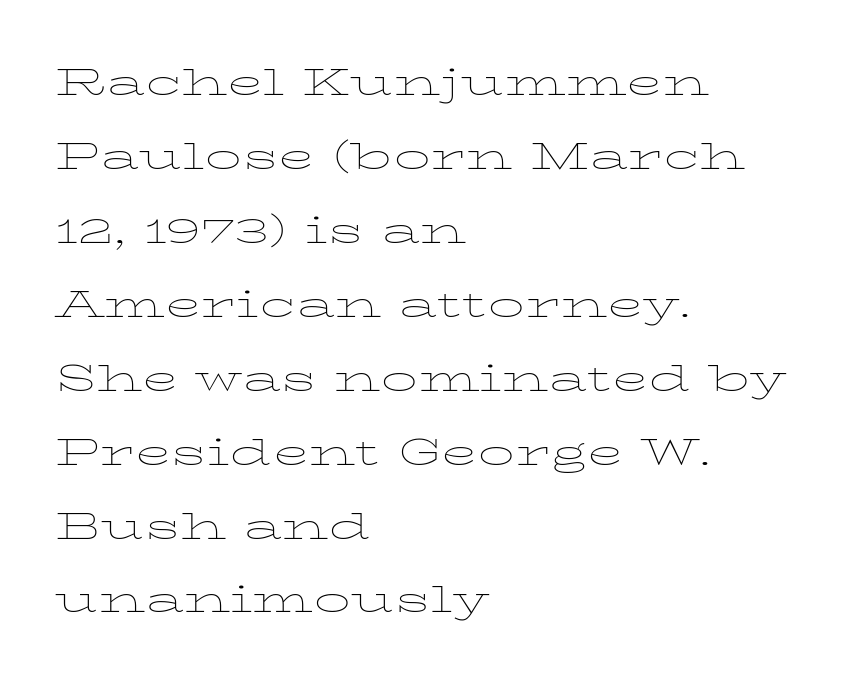
{"italic": "no", "bold": "no", "weight": "thin", "width": "wide", "stroke_contrast": "low", "x_height": "medium", "monospaced": "no", "underline": "no", "align": "left", "line_spacing": "normal", "line_spacing_ratio": 1.54, "letter_spacing": "normal", "letter_spacing_em": 0.0, "glyph_px": 48}
